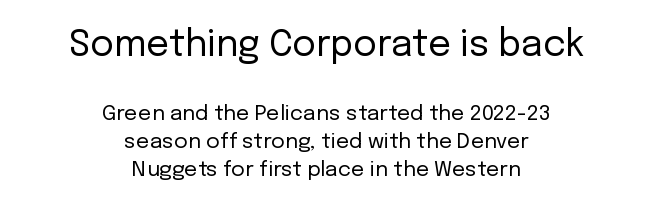
Q: Is the text bold? A: No.
Q: Is the text italic (slanted)? A: No, it is upright.
Q: Is the typeface a serif or a sans-serif typeface? A: Sans-serif.
Q: Is the text underlined? A: No.
Q: How is the paragraph aligned? A: Centered.
Q: Is the spacing between letters normal or unusually wide? A: Normal.
Q: Is the spacing between lines tight, normal or loose? A: Normal.
Q: Which block of text is set in a larger size, the first (top) or the second (bottom)? A: The first (top) one.
Q: Width (condensed, normal, or wide)? A: Normal.
Q: Stroke contrast? A: Low.
Q: x-height? A: Medium.
Q: Monospaced? A: No.
